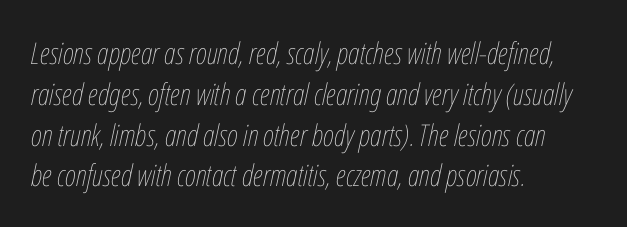
The image shows 30 px thin, condensed type, italic (leaning right); set left-aligned, normal line spacing (1.36x), normal letter spacing, not underlined; low stroke contrast and a medium x-height.
